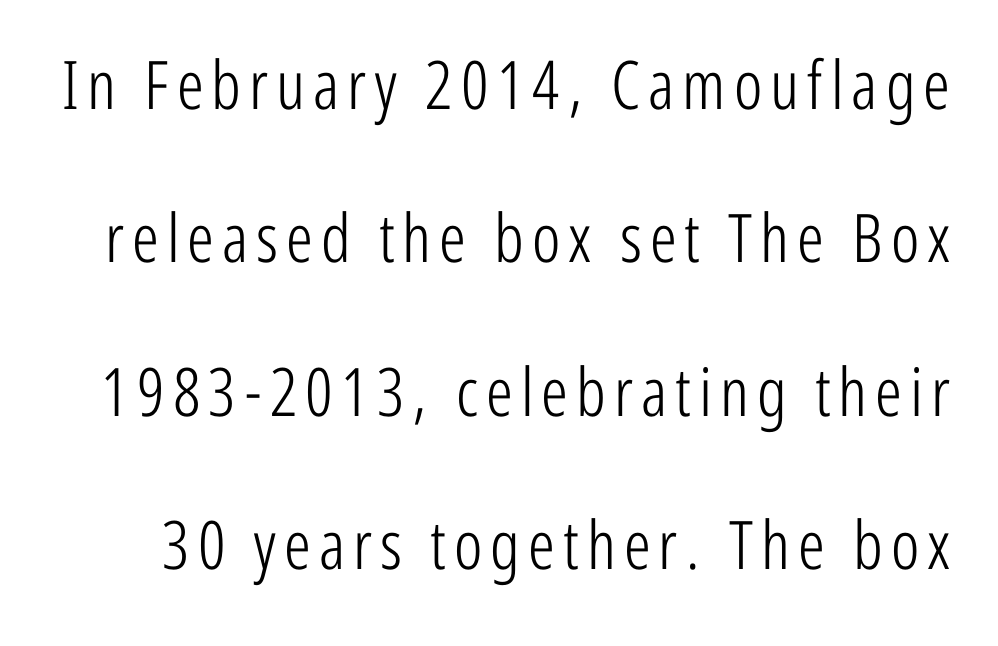
{"serif": "no", "italic": "no", "bold": "no", "weight": "light", "width": "condensed", "stroke_contrast": "low", "x_height": "medium", "monospaced": "no", "underline": "no", "line_spacing": "loose", "line_spacing_ratio": 2.29, "glyph_px": 67}
